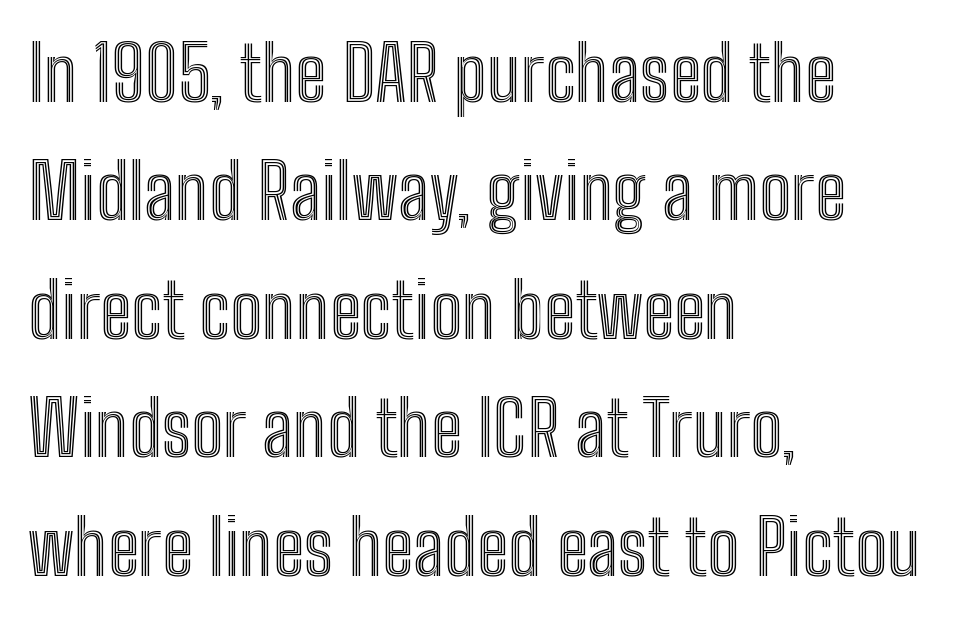
The string is rendered with underlining switched off. Varying glyph widths throughout — classic text-font behaviour. What's the leading like? Ordinary, nothing unusual. Is there any slant? The stems are plumb. The type is set solid horizontally, with unmodified tracking. Casual observation: everything's shoved over to the left.
